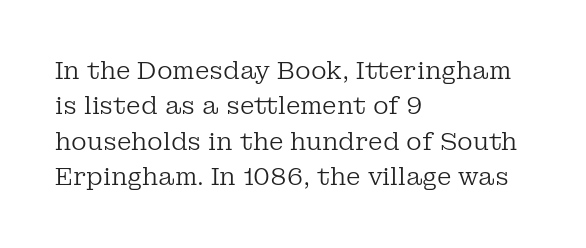
Tracking value appears to be zero — textbook default spacing. Posture: straight, roman, zero tilt. Leftover space on each line is placed entirely after the last word. This is not heavy type; no bold has been used.
